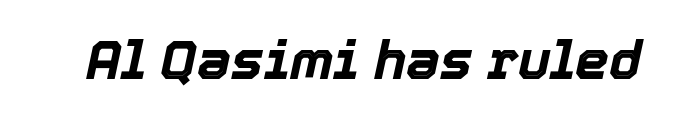
I'd describe the lettering as bold — thick and assertive. There's an unmistakable incline to the writing here. Is this a fixed-width face? No — the glyphs have proportional, varying widths. Words float on clear page, feet unadorned. Tracking value appears to be zero — textbook default spacing.
